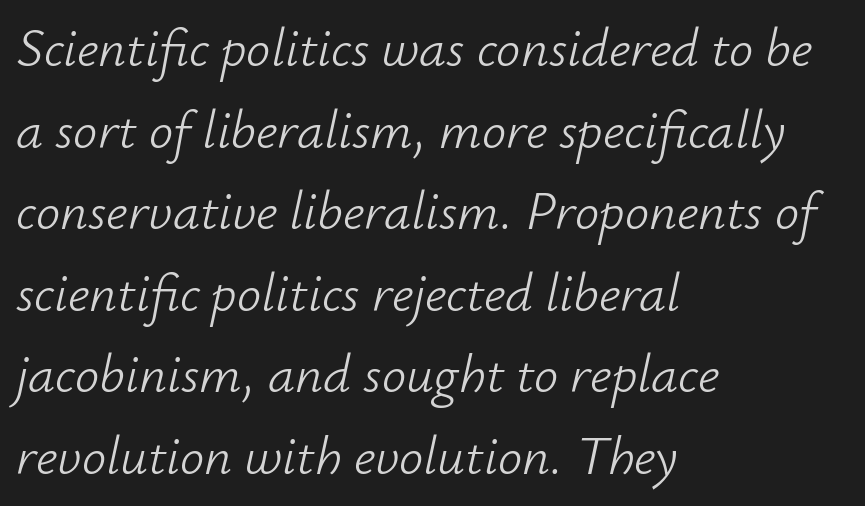
Quick note: interline space is typical. The rendering uses natural spacing where letterforms have individual widths. The strokes are not fattened; the text isn't bold. Lines of text with bare space underneath.
